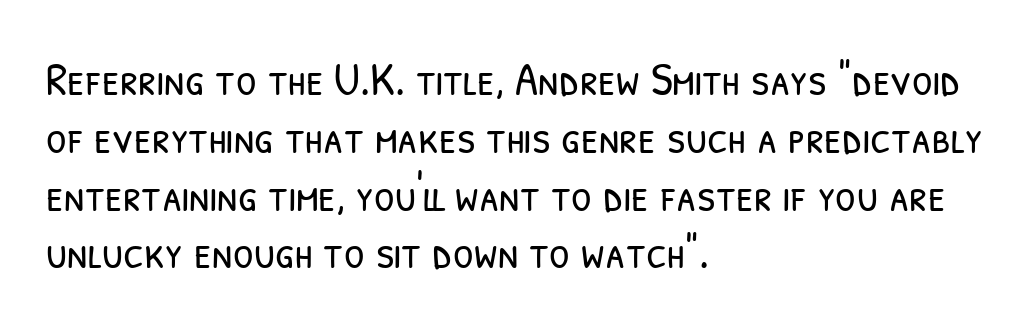
The image shows 47 px light, condensed sans-serif type; set left-aligned, line spacing 1.23x, normal letter spacing, not underlined; low stroke contrast and a medium x-height.
